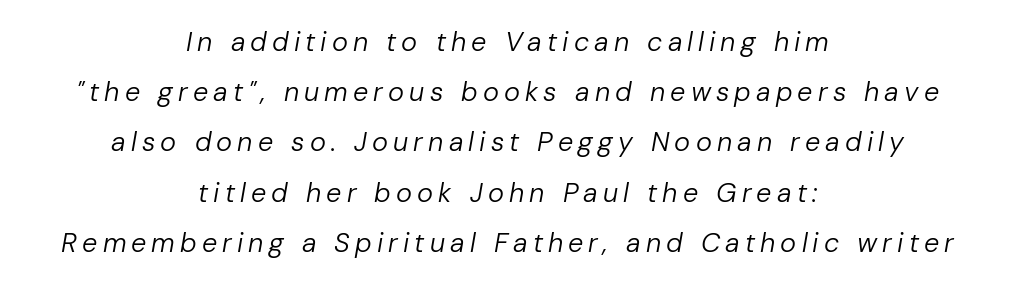
Q: Is the text bold? A: No.
Q: Is the text italic (slanted)? A: Yes, it leans right by about 10 degrees.
Q: Is the text underlined? A: No.
Q: How is the paragraph aligned? A: Centered.
